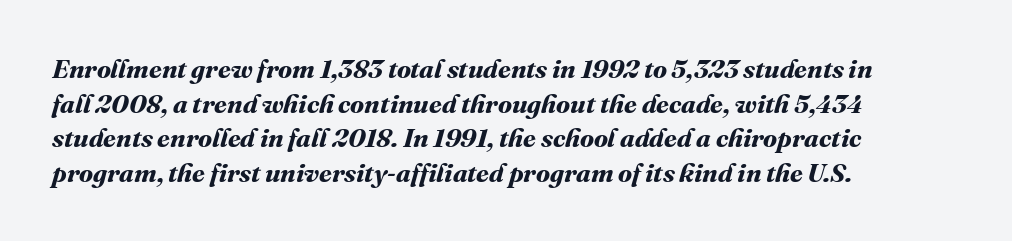
{"bold": "yes", "underline": "no", "align": "left", "line_spacing": "normal", "line_spacing_ratio": 1.33, "letter_spacing": "normal", "letter_spacing_em": 0.0, "glyph_px": 26}
